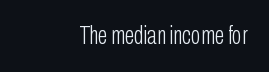
This is not heavy type; no bold has been used. There is no visible air inserted between adjacent glyphs. The paragraph has a hard right edge and a soft left edge. The lettering holds an erect, upright posture throughout. Any mark beneath the type? The region is blank.
